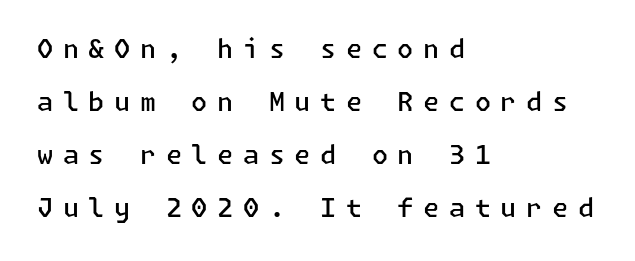
Honestly, the letter spacing is so wide it's the main thing you notice. Visually the block forms a straight wall on the left and a jagged coastline on the right. The string is rendered with underlining switched off. Upright lettering throughout. Leading: increased.
